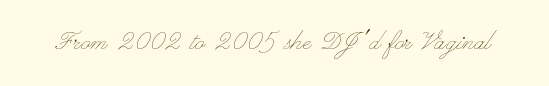
Compared with a typical body face, this is equally light or lighter still. Students, note that the glyphs here touch the page at normal intervals. Think of a printed novel: that variable character pitch is what you see here.
